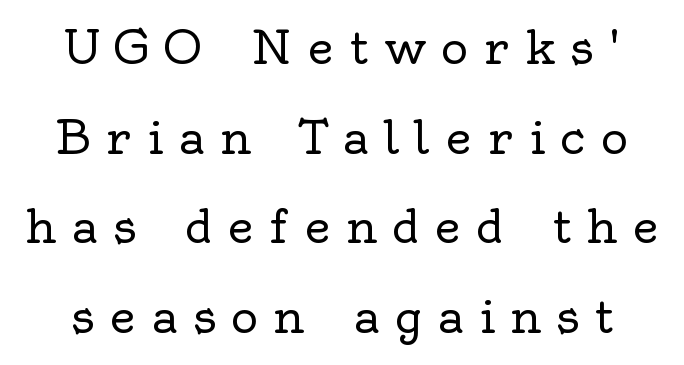
Unlike a clean sans, this face finishes its strokes with serifs. Style check: upright. Is the letter spacing exaggerated? Yes — the characters are pushed far apart. The space beneath each line is pristine and unruled. Interline gaps are noticeably wide in this sample. Weight: in the light-to-regular range.
